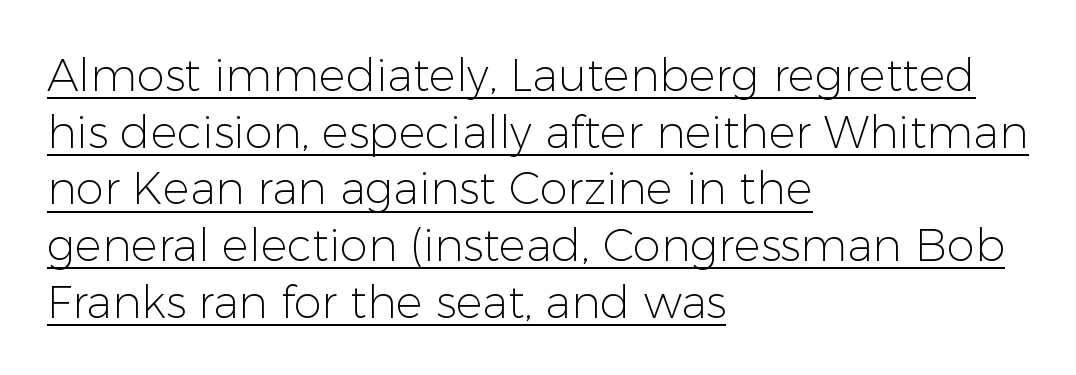
The image shows 45 px light sans-serif type, upright; set left-aligned, normal line spacing (1.26x), normal letter spacing, underlined; low stroke contrast and a medium x-height.
